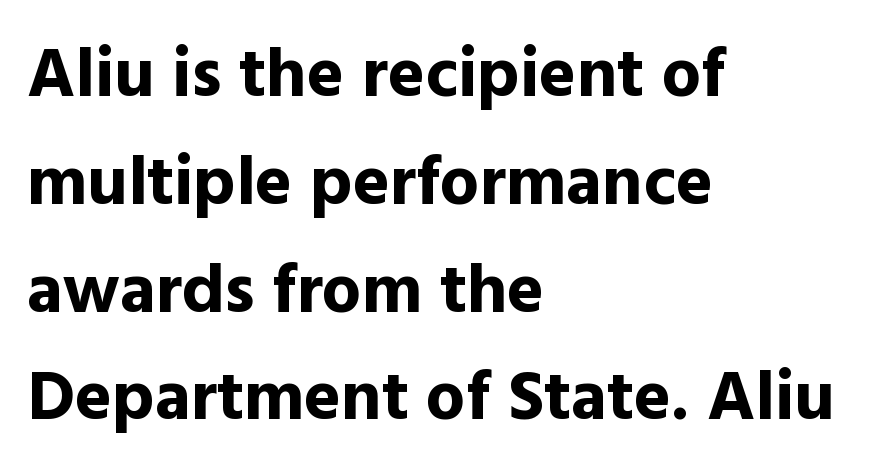
Q: Is the text bold? A: Yes.
Q: Is the text italic (slanted)? A: No, it is upright.
Q: Is the typeface a serif or a sans-serif typeface? A: Sans-serif.
Q: Is the text underlined? A: No.
Q: How is the paragraph aligned? A: Left-aligned.
Q: Is the spacing between letters normal or unusually wide? A: Normal.
Q: Is the spacing between lines tight, normal or loose? A: Normal.
Q: Width (condensed, normal, or wide)? A: Normal.
Q: x-height? A: Medium.
Q: Monospaced? A: No.
